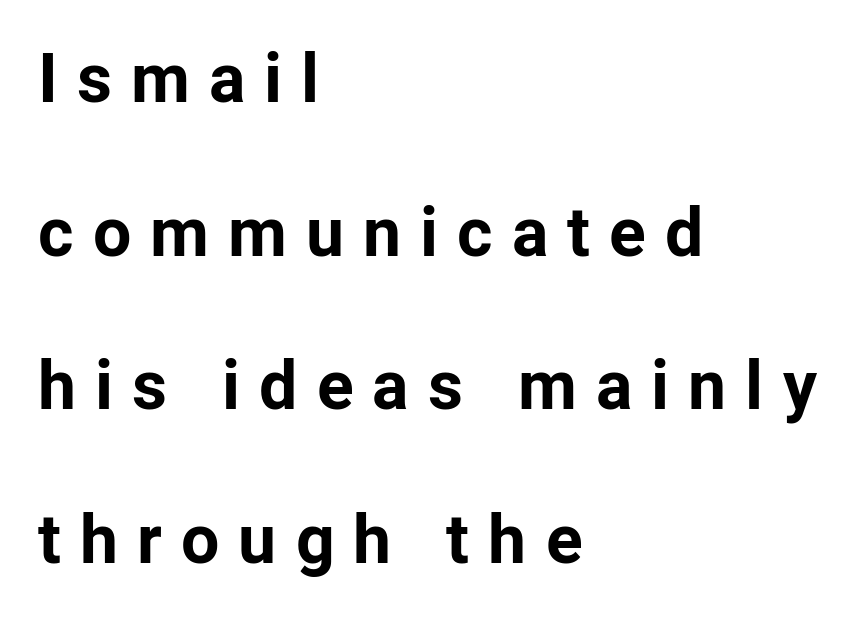
Vertical strokes here are truly vertical. Is this a sans? Yes — the strokes have no serifs. Clear beneath every line of the passage. These lines are rendered in a variable-pitch font.
